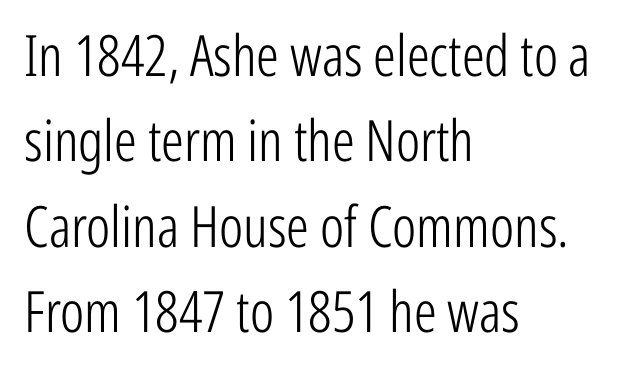
Q: Is the text bold? A: No.
Q: Is the text italic (slanted)? A: No, it is upright.
Q: Is the typeface a serif or a sans-serif typeface? A: Sans-serif.
Q: Is the text underlined? A: No.
Q: How is the paragraph aligned? A: Left-aligned.
Q: Is the spacing between letters normal or unusually wide? A: Normal.
Q: Is the spacing between lines tight, normal or loose? A: Normal.
Q: Width (condensed, normal, or wide)? A: Condensed.
Q: Stroke contrast? A: Low.
Q: x-height? A: Medium.
Q: Monospaced? A: No.
